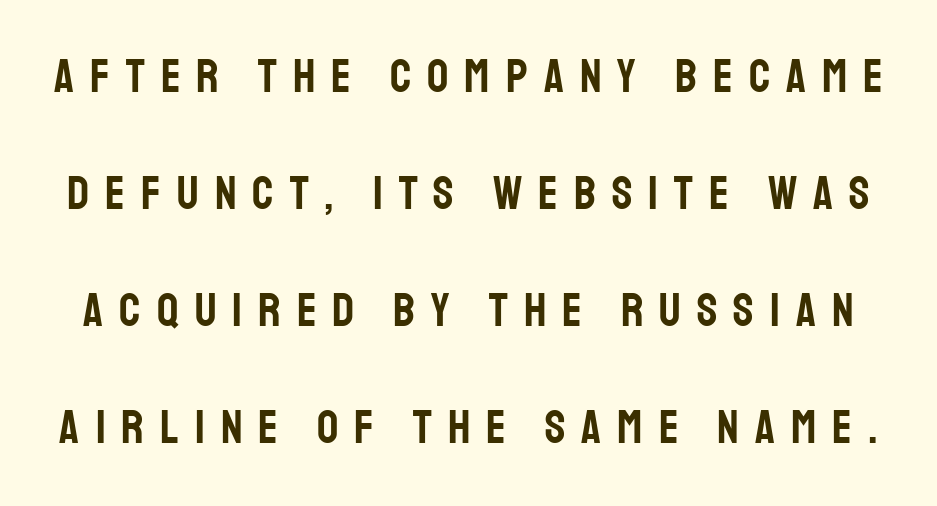
I'd call this a sans setting — the letters go barefoot. Varying glyph widths throughout — classic text-font behaviour. Vertically, the passage feels expansive, rows floating well apart. Rendered with straight, roman letterforms. Descenders hang freely into open space.
